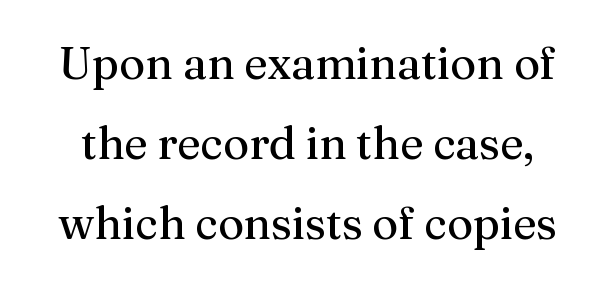
The image shows 45 px regular-weight serif type, upright; set line spacing 1.78x, normal letter spacing, not underlined; medium stroke contrast and a medium x-height.
